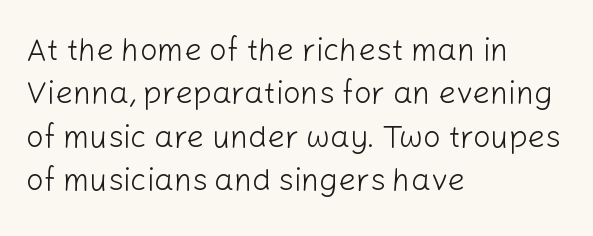
{"serif": "no", "italic": "no", "bold": "no", "weight": "light", "width": "normal", "stroke_contrast": "low", "x_height": "medium", "monospaced": "no", "underline": "no", "align": "left", "line_spacing": "normal", "line_spacing_ratio": 1.4, "letter_spacing": "normal", "letter_spacing_em": 0.0, "glyph_px": 31}
